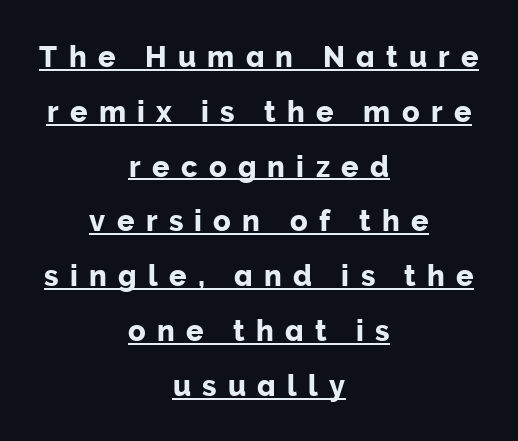
Q: Is the text italic (slanted)? A: No, it is upright.
Q: Is the typeface a serif or a sans-serif typeface? A: Sans-serif.
Q: Is the text underlined? A: Yes.
Q: How is the paragraph aligned? A: Centered.
Q: Is the spacing between letters normal or unusually wide? A: Unusually wide.
Q: Width (condensed, normal, or wide)? A: Normal.
Q: Stroke contrast? A: Low.
Q: x-height? A: Medium.
Q: Monospaced? A: No.
